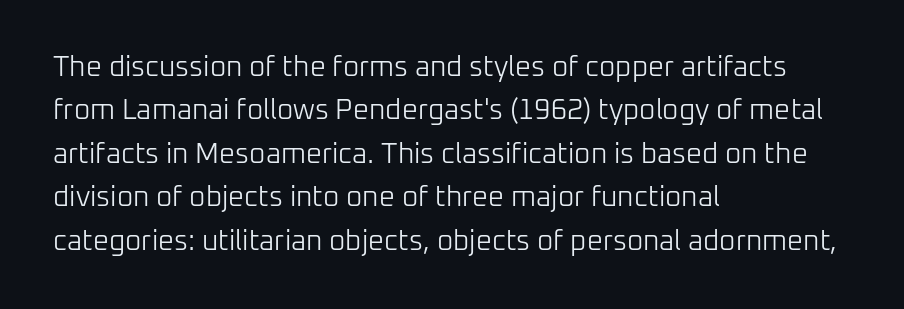
Students, observe: this is what conventionally led text looks like. These lines keep a tight, regular rhythm from letter to letter. The passage shown is typed in a proportional face where columns would drift. A clean baseline with only descenders dipping below it.
